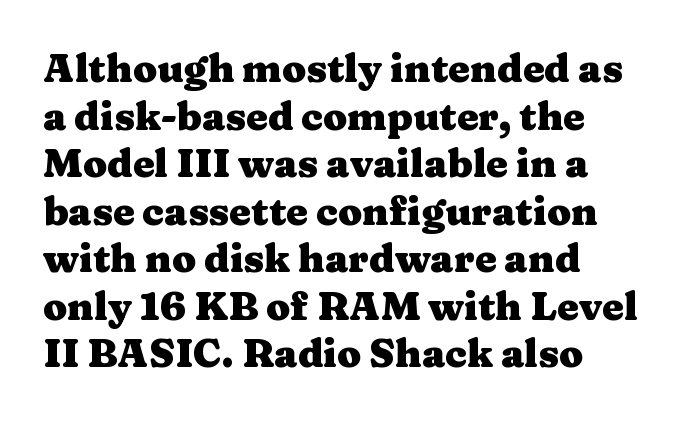
Rule under the text: the space is simply empty. Here the designer chose a conventional face with non-uniform glyph widths. This sample uses plain, unmodified letter spacing. Compared with an ordinary text face, these strokes are far heavier — a full bold.
